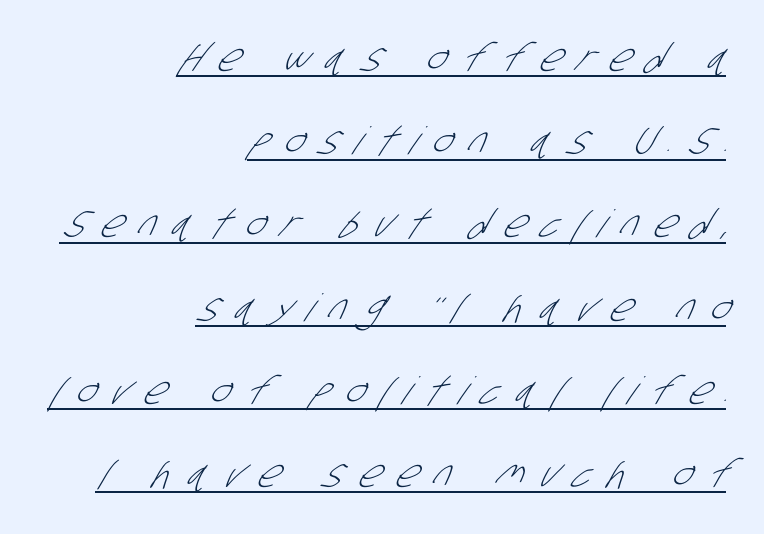
The image shows 38 px light, condensed sans-serif type; set right-aligned, loose line spacing (2.19x), unusually wide letter spacing (+0.43 em), underlined; low stroke contrast and a large x-height.
